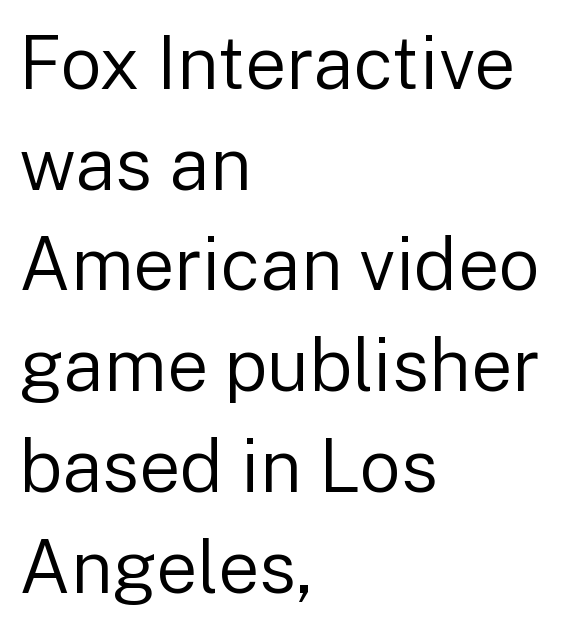
Q: Is the text bold? A: No.
Q: Is the text italic (slanted)? A: No, it is upright.
Q: Is the typeface a serif or a sans-serif typeface? A: Sans-serif.
Q: Is the text underlined? A: No.
Q: How is the paragraph aligned? A: Left-aligned.
Q: Is the spacing between letters normal or unusually wide? A: Normal.
Q: Is the spacing between lines tight, normal or loose? A: Normal.
Q: Width (condensed, normal, or wide)? A: Normal.
Q: Stroke contrast? A: Low.
Q: x-height? A: Medium.
Q: Monospaced? A: No.
